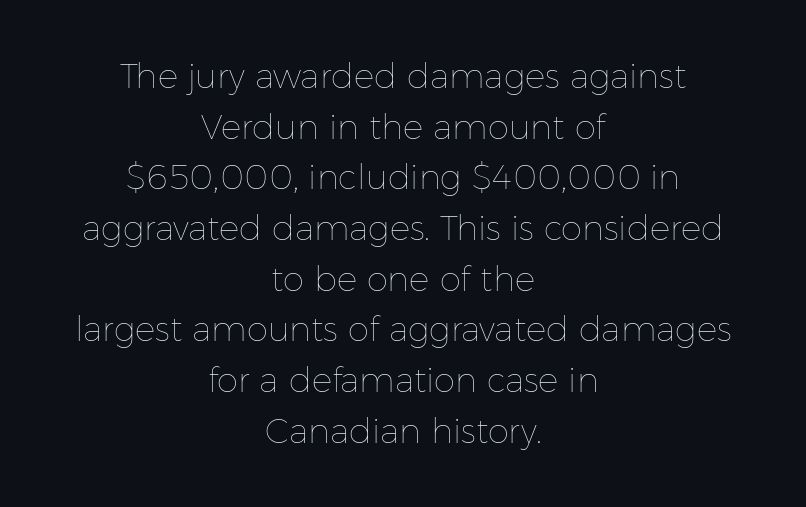
Short and long lines alike share a common midpoint. The cut favours lightness, reaching ordinary text weight at its darkest. The lettering stays uniformly vertical, giving the passage a roman look. Look at the tracking — it's just the regular setting, nothing added.
